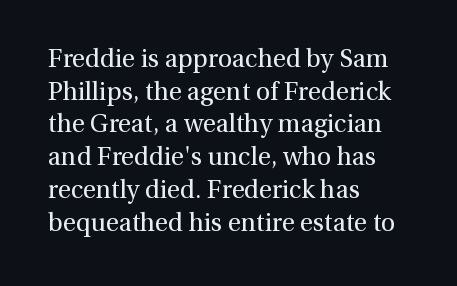
The image shows 25 px text type, upright; set left-aligned, normal line spacing (1.31x), normal letter spacing, not underlined.
